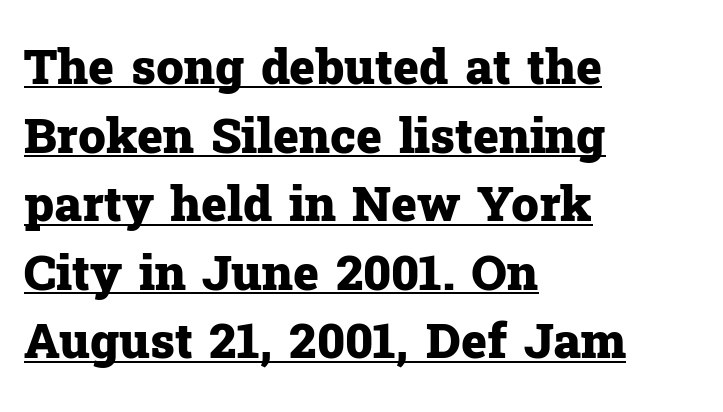
{"serif": "yes", "italic": "no", "bold": "yes", "weight": "heavy", "width": "normal", "stroke_contrast": "low", "x_height": "medium", "monospaced": "no", "underline": "yes", "align": "left", "line_spacing": "normal", "line_spacing_ratio": 1.4, "letter_spacing": "normal", "letter_spacing_em": 0.0, "glyph_px": 49}
